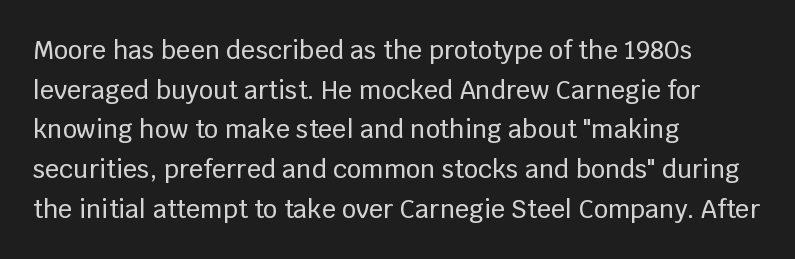
Words appear dense and cohesive because spacing is normal. Italic? Not at all — the glyphs are vertical. Horizontally, the lines are justified to the leading edge only. Leading matches the norm, producing a regular column. Each row of text sits above clean, open space.
